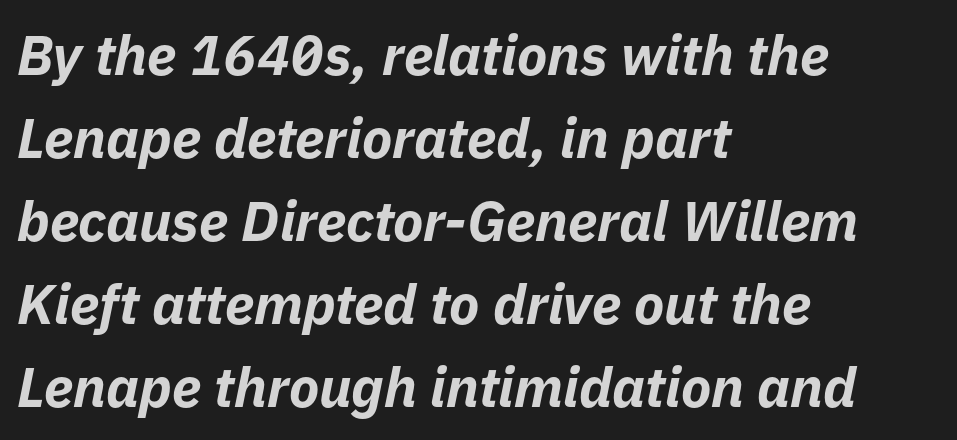
This sample uses an oblique cut, with every glyph tilted off the vertical. Descender tails drop into unmarked territory. Caption: multi-line text, flush left, ragged right. Proportional: the letters do not fall into vertical columns. How would I describe the line gaps? Plain and ordinary.
